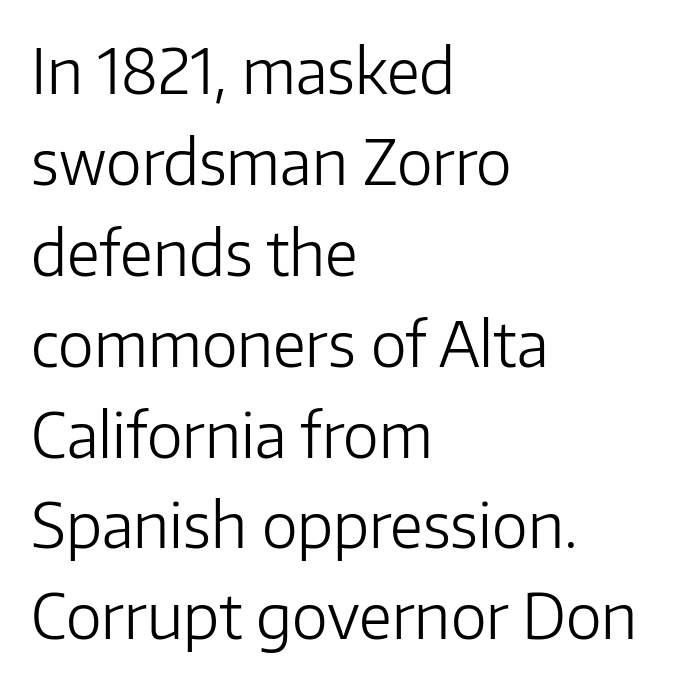
Q: Is the text bold? A: No.
Q: Is the text italic (slanted)? A: No, it is upright.
Q: Is the typeface a serif or a sans-serif typeface? A: Sans-serif.
Q: Is the text underlined? A: No.
Q: How is the paragraph aligned? A: Left-aligned.
Q: Is the spacing between letters normal or unusually wide? A: Normal.
Q: Is the spacing between lines tight, normal or loose? A: Normal.
Q: Width (condensed, normal, or wide)? A: Normal.
Q: Stroke contrast? A: Low.
Q: x-height? A: Medium.
Q: Monospaced? A: No.
